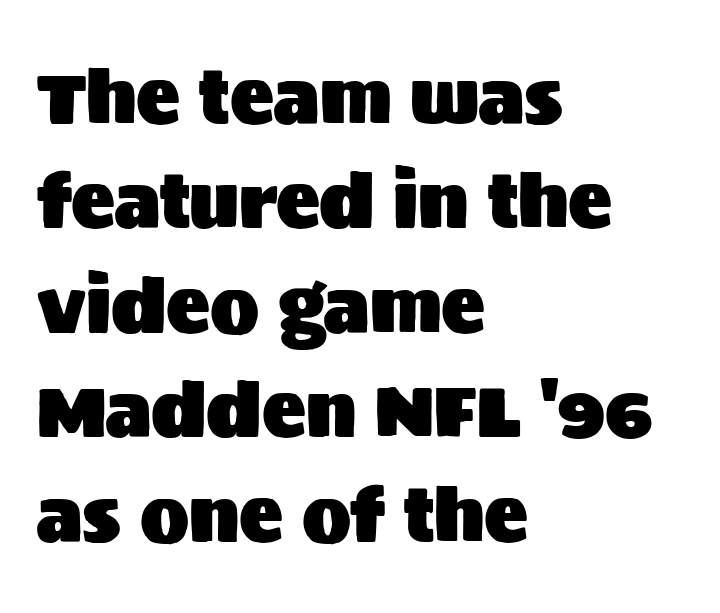
{"serif": "no", "italic": "no", "width": "normal", "stroke_contrast": "medium", "x_height": "large", "monospaced": "no", "underline": "no", "align": "left", "line_spacing": "normal", "line_spacing_ratio": 1.43, "letter_spacing": "normal", "letter_spacing_em": 0.0, "glyph_px": 73}
